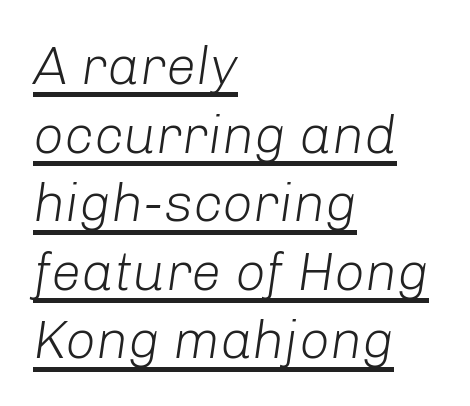
Q: Is the text bold? A: No.
Q: Is the text italic (slanted)? A: Yes, it leans right by about 8 degrees.
Q: Is the text underlined? A: Yes.
Q: How is the paragraph aligned? A: Left-aligned.
Q: Is the spacing between letters normal or unusually wide? A: Normal.
Q: Is the spacing between lines tight, normal or loose? A: Normal.
Q: Width (condensed, normal, or wide)? A: Normal.
Q: Stroke contrast? A: Low.
Q: x-height? A: Medium.
Q: Monospaced? A: No.
